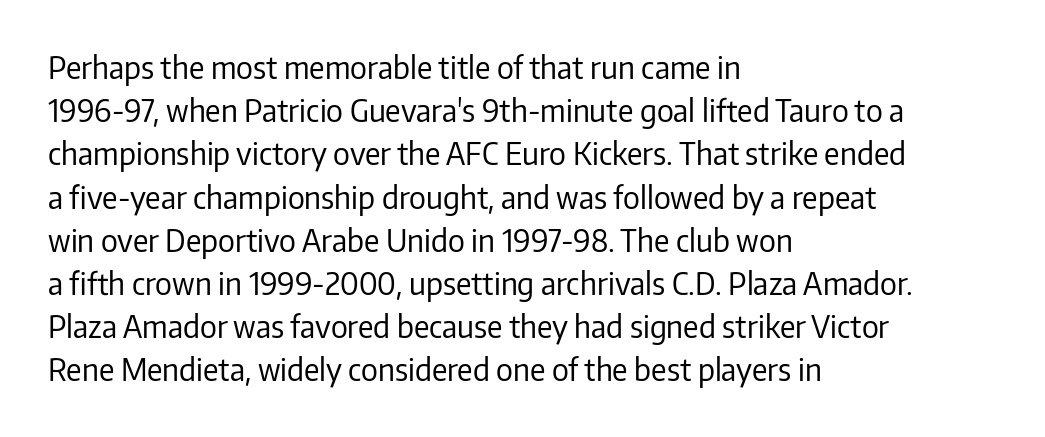
Q: Is the text bold? A: No.
Q: Is the text italic (slanted)? A: No, it is upright.
Q: Is the typeface a serif or a sans-serif typeface? A: Sans-serif.
Q: Is the text underlined? A: No.
Q: How is the paragraph aligned? A: Left-aligned.
Q: Is the spacing between letters normal or unusually wide? A: Normal.
Q: Is the spacing between lines tight, normal or loose? A: Normal.
Q: Width (condensed, normal, or wide)? A: Normal.
Q: Stroke contrast? A: Low.
Q: x-height? A: Medium.
Q: Monospaced? A: No.
